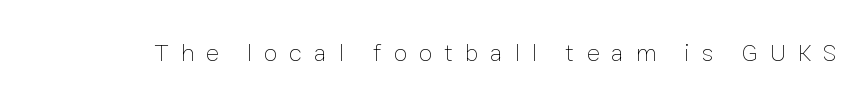
The gaps between neighbouring characters are conspicuously large. These lines were composed using upright roman letters. Weight: not bold — regular or lighter. The passage shown is not underscored anywhere.
